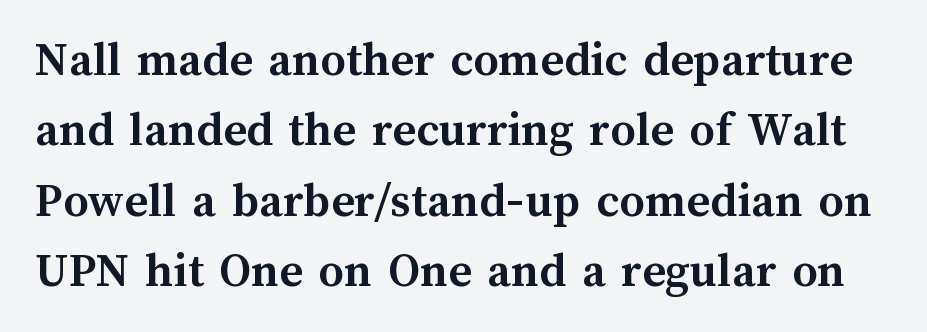
{"italic": "no", "bold": "yes", "weight": "semibold", "width": "normal", "stroke_contrast": "medium", "x_height": "medium", "monospaced": "no", "underline": "no", "line_spacing": "normal", "line_spacing_ratio": 1.41, "letter_spacing": "normal", "letter_spacing_em": 0.0, "glyph_px": 50}
